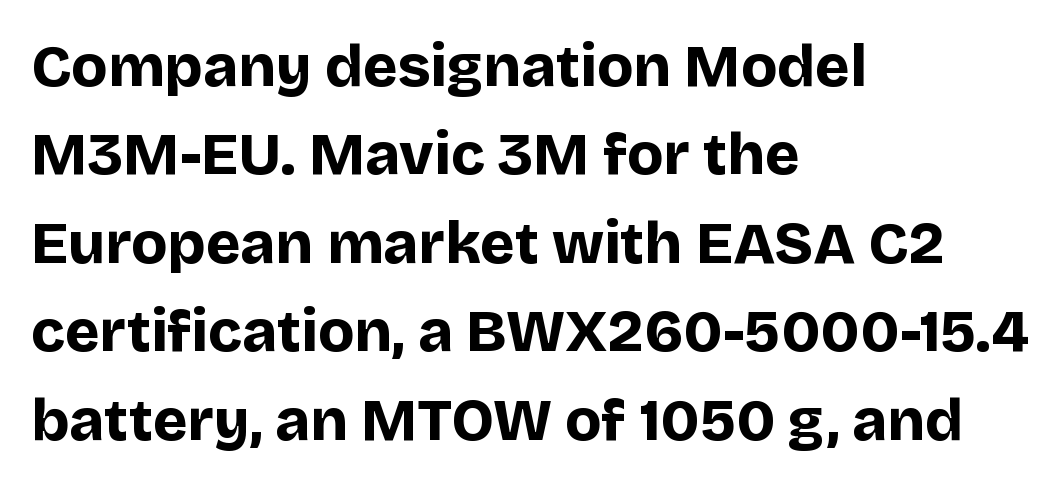
The image shows 59 px bold sans-serif type, upright; set left-aligned, normal line spacing (1.5x), normal letter spacing, not underlined; low stroke contrast and a large x-height.
